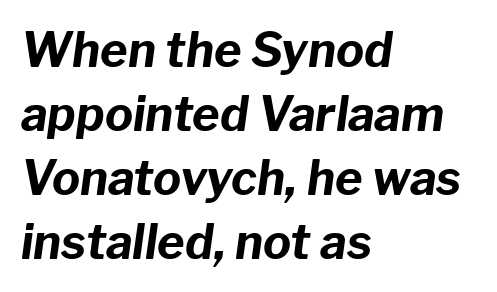
{"italic": "yes", "lean": "right", "slant_degrees": 8, "bold": "yes", "weight": "bold", "width": "normal", "stroke_contrast": "low", "x_height": "medium", "monospaced": "no", "underline": "no", "align": "left", "line_spacing": "normal", "line_spacing_ratio": 1.36, "letter_spacing": "normal", "letter_spacing_em": 0.0, "glyph_px": 47}
